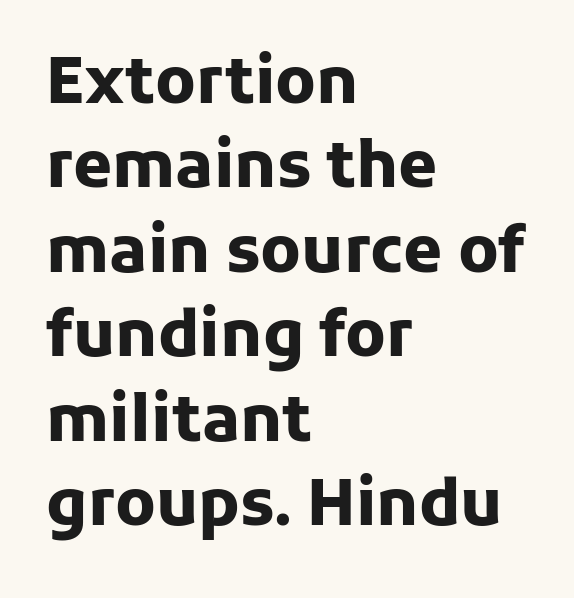
{"serif": "no", "italic": "no", "bold": "yes", "weight": "heavy", "width": "normal", "stroke_contrast": "low", "x_height": "medium", "monospaced": "no", "underline": "no", "align": "left", "line_spacing": "normal", "line_spacing_ratio": 1.34, "letter_spacing": "normal", "letter_spacing_em": 0.0, "glyph_px": 63}
